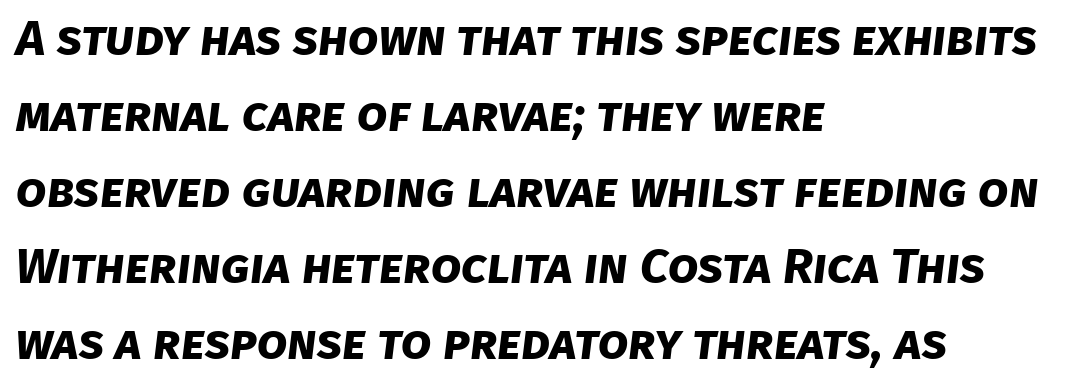
The image shows 49 px bold sans-serif type; set left-aligned, normal line spacing (1.55x), normal letter spacing, not underlined; low stroke contrast and a large x-height.
